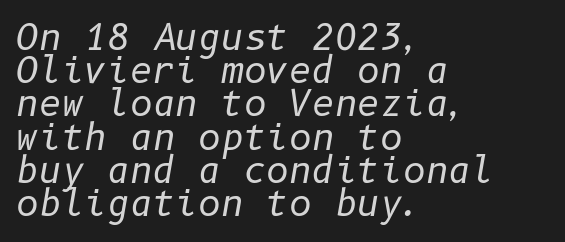
The image shows 35 px regular-weight type, italic (leaning right); set left-aligned, tight line spacing (0.95x), normal letter spacing, not underlined; low stroke contrast and a medium x-height.
